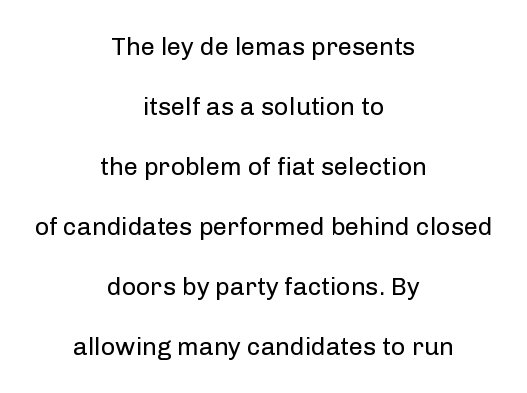
Bold? No — there's no thickening of the strokes. The letters sit at their default tracking, neither squeezed nor spread. The rag falls on both sides of this text block equally. You could fit nearly another row in the gap between these rows.
